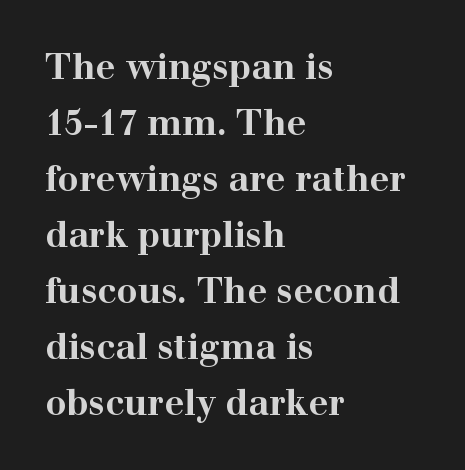
Is this a fixed-width face? No — the glyphs have proportional, varying widths. The designer went with a serif here, giving each stem small feet. The designer left line spacing at the default. The face used here has the dense, thick strokes of a bold.
